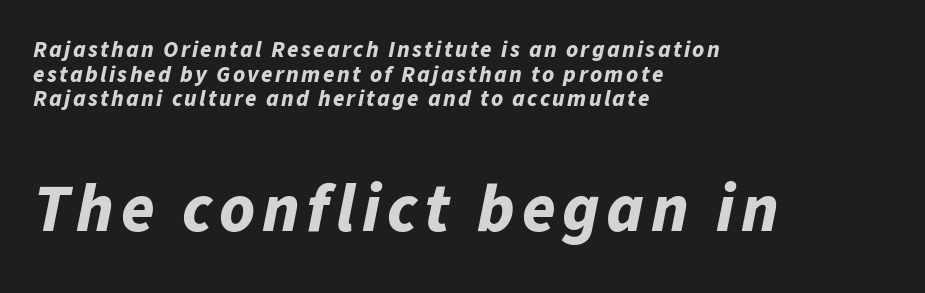
Spacing verdict: proportional, widths tailored to each character. Decoration check: the copy has no underline. Is the type bold? Yes — the strokes are clearly thick and heavy. The text carries the slant typical of an italic or oblique font. Leading is clearly below the norm, producing a dense column.
